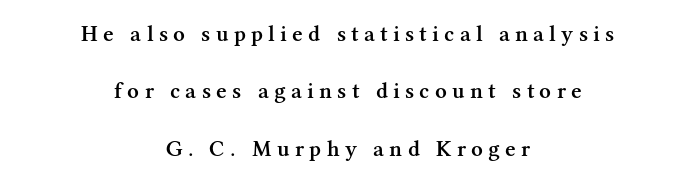
Q: Is the text bold? A: Semi-bold.
Q: Is the text italic (slanted)? A: No, it is upright.
Q: Is the text underlined? A: No.
Q: How is the paragraph aligned? A: Centered.
Q: Is the spacing between letters normal or unusually wide? A: Unusually wide.
Q: Is the spacing between lines tight, normal or loose? A: Loose.
